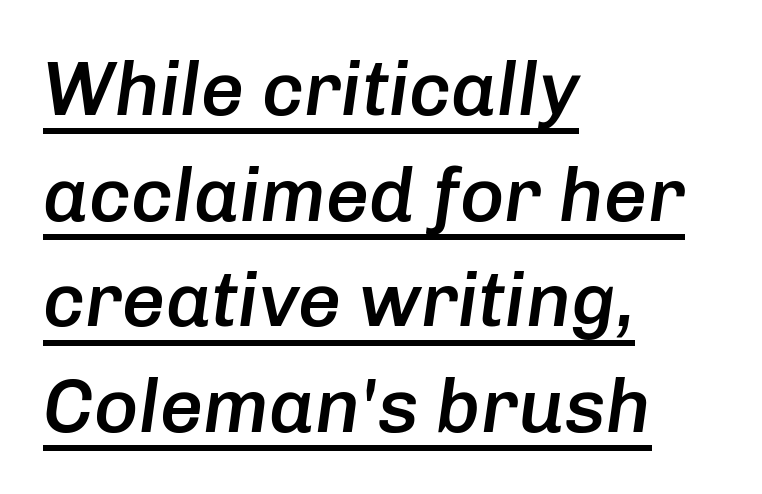
The image shows 76 px semibold type, italic (leaning right); set left-aligned, normal line spacing (1.39x), normal letter spacing, underlined; low stroke contrast and a medium x-height.
